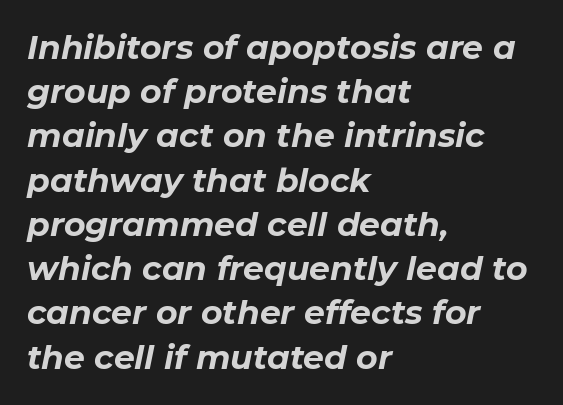
Q: Is the text bold? A: Yes.
Q: Is the text italic (slanted)? A: Yes, it leans right by about 11 degrees.
Q: Is the text underlined? A: No.
Q: How is the paragraph aligned? A: Left-aligned.
Q: Is the spacing between letters normal or unusually wide? A: Normal.
Q: Is the spacing between lines tight, normal or loose? A: Normal.
Q: Width (condensed, normal, or wide)? A: Normal.
Q: Stroke contrast? A: Low.
Q: x-height? A: Medium.
Q: Monospaced? A: No.
